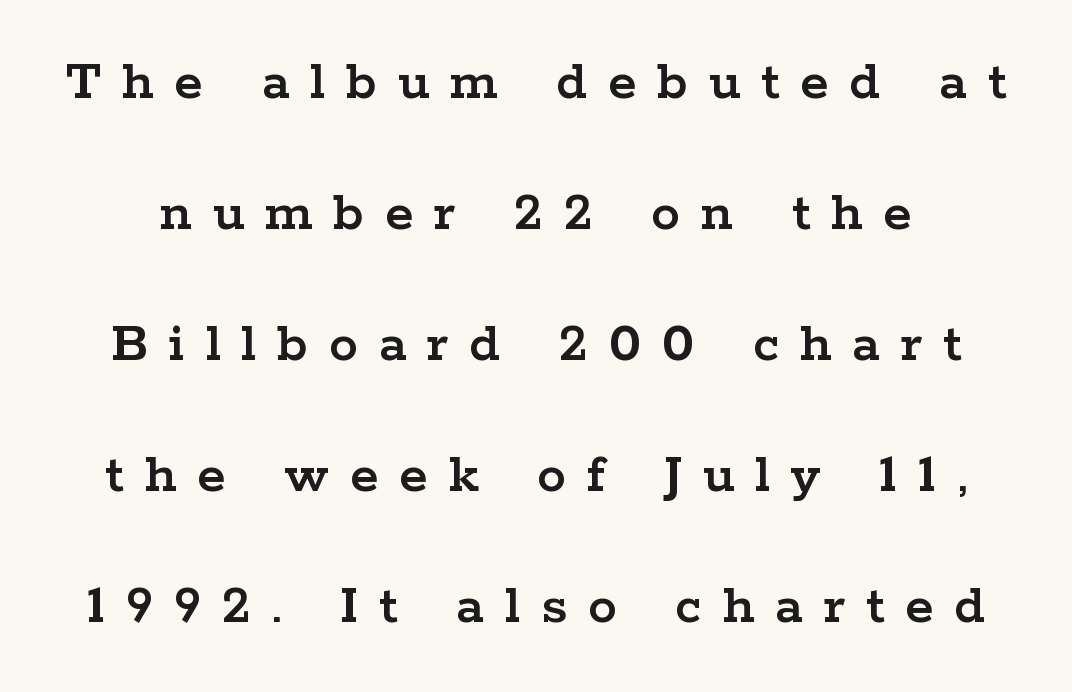
Q: Is the text italic (slanted)? A: No, it is upright.
Q: Is the typeface a serif or a sans-serif typeface? A: Serif.
Q: Is the text underlined? A: No.
Q: Is the spacing between letters normal or unusually wide? A: Unusually wide.
Q: Is the spacing between lines tight, normal or loose? A: Loose.
Q: Width (condensed, normal, or wide)? A: Wide.
Q: Stroke contrast? A: Low.
Q: x-height? A: Medium.
Q: Monospaced? A: No.
